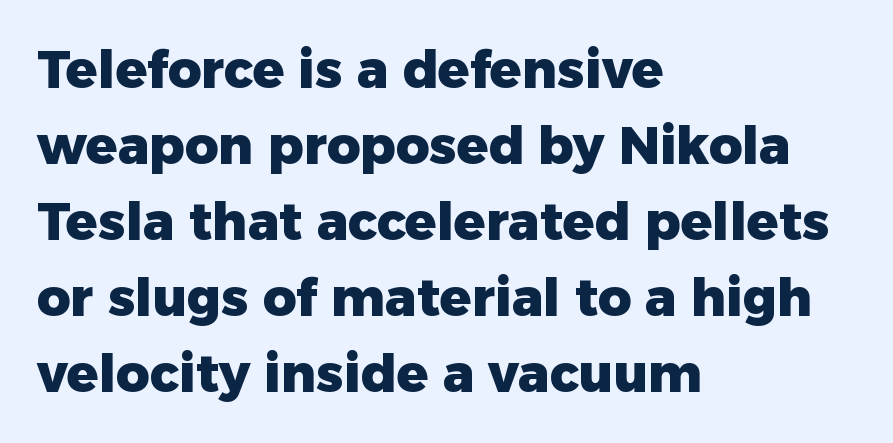
{"serif": "no", "italic": "no", "bold": "yes", "weight": "heavy", "width": "normal", "stroke_contrast": "low", "x_height": "medium", "monospaced": "no", "underline": "no", "align": "left", "line_spacing": "normal", "line_spacing_ratio": 1.46, "letter_spacing": "normal", "letter_spacing_em": 0.0, "glyph_px": 52}
